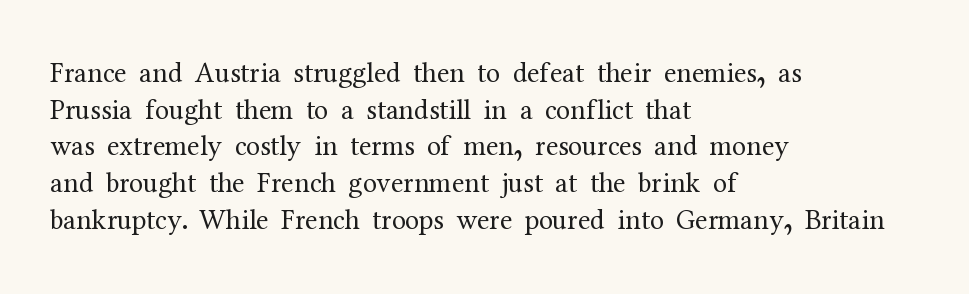
Is there any slant? The stems are plumb. These lines stack with their left ends in a neat column. The string is rendered with underlining switched off. Tracking here is standard; glyphs follow each other at the usual distance. Vertical stems look standard width or narrower in stroke.
